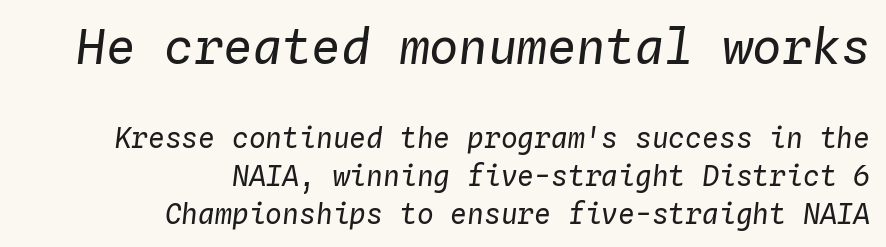
Q: Is the text bold? A: No.
Q: Is the text italic (slanted)? A: Yes, it leans right by about 4 degrees.
Q: Is the text underlined? A: No.
Q: How is the paragraph aligned? A: Right-aligned.
Q: Is the spacing between letters normal or unusually wide? A: Normal.
Q: Is the spacing between lines tight, normal or loose? A: Normal.
Q: Which block of text is set in a larger size, the first (top) or the second (bottom)? A: The first (top) one.
Q: Width (condensed, normal, or wide)? A: Normal.
Q: Stroke contrast? A: Low.
Q: x-height? A: Medium.
Q: Monospaced? A: Yes.
